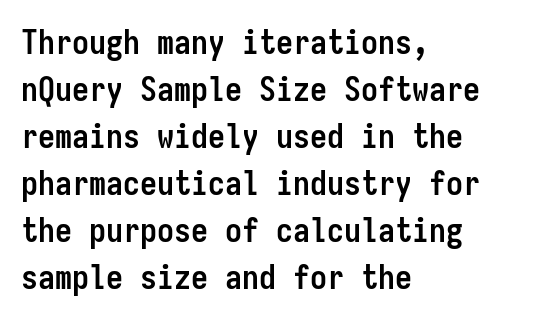
The image shows 34 px semibold, condensed sans-serif type, upright, monospaced; set left-aligned, normal line spacing (1.38x), normal letter spacing, not underlined; low stroke contrast and a medium x-height.
